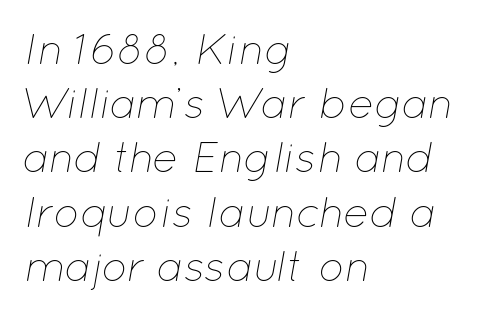
The image shows 43 px thin type, italic (leaning right); set left-aligned, normal line spacing (1.26x), normal letter spacing, not underlined; low stroke contrast and a medium x-height.
